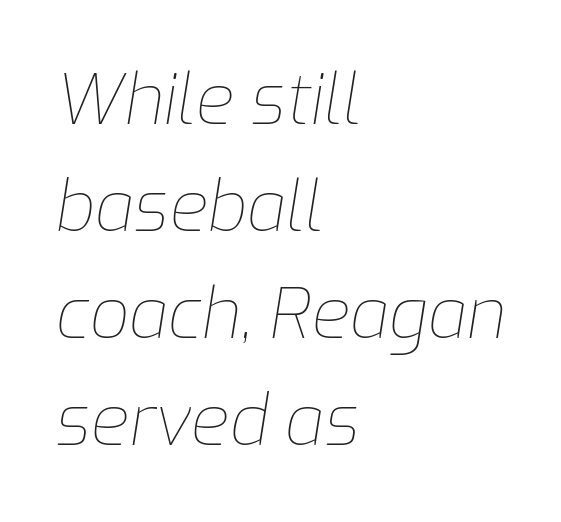
The image shows 70 px thin type, italic (leaning right); set left-aligned, normal line spacing (1.53x), normal letter spacing, not underlined; low stroke contrast and a medium x-height.
